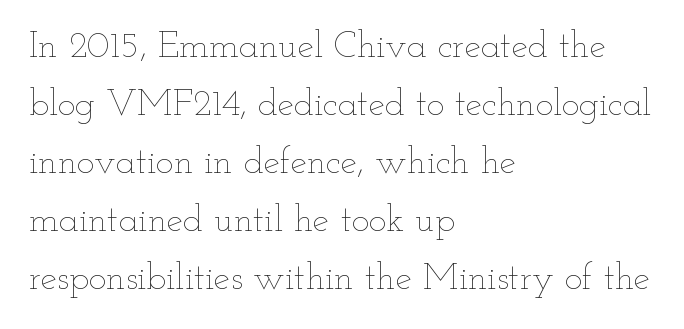
Teacher's note: observe the even left margin — that is flush-left alignment. Anything drawn beneath the words? Only blank space. Do the characters align in a grid? No, the font is proportional. The lines sit at an ordinary, default distance from one another. No extra ink here — the face is not bold.
